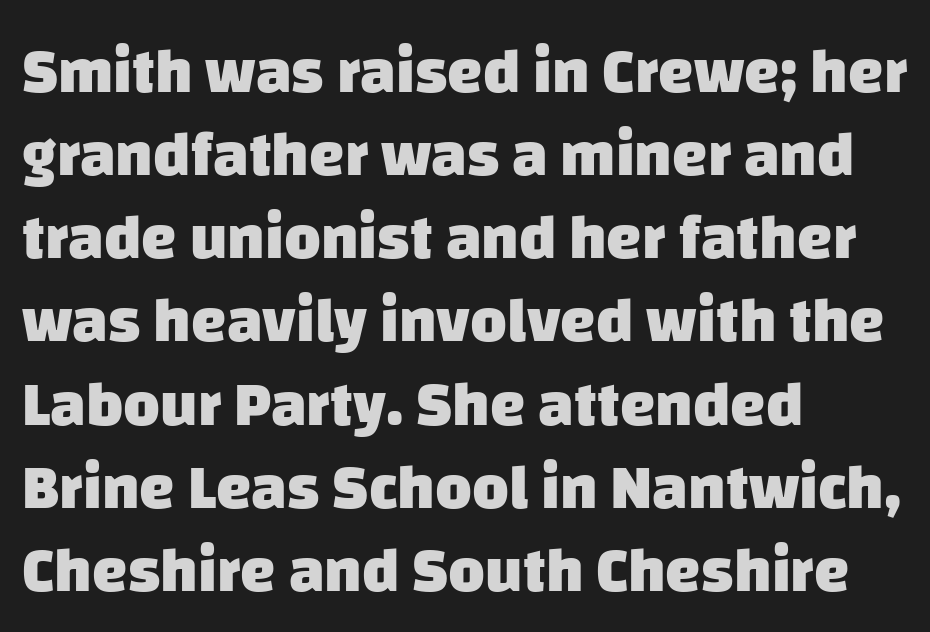
{"serif": "no", "bold": "yes", "weight": "heavy", "width": "normal", "stroke_contrast": "low", "x_height": "large", "monospaced": "no", "underline": "no", "align": "left", "line_spacing": "normal", "line_spacing_ratio": 1.32, "letter_spacing": "normal", "letter_spacing_em": 0.0, "glyph_px": 63}
